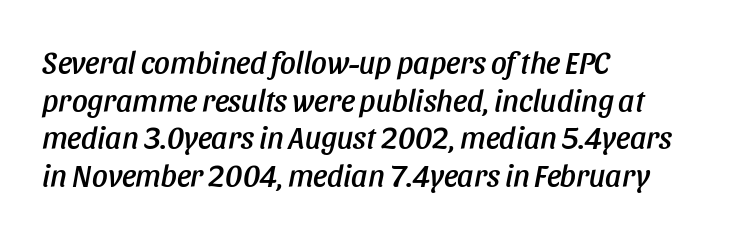
Each line starts at the same left margin while the right side varies. Varying glyph widths throughout — classic text-font behaviour. Inter-character spacing is left at the font's built-in metrics. Quick note: underline off. You can tell it's italic because the verticals aren't actually vertical.
